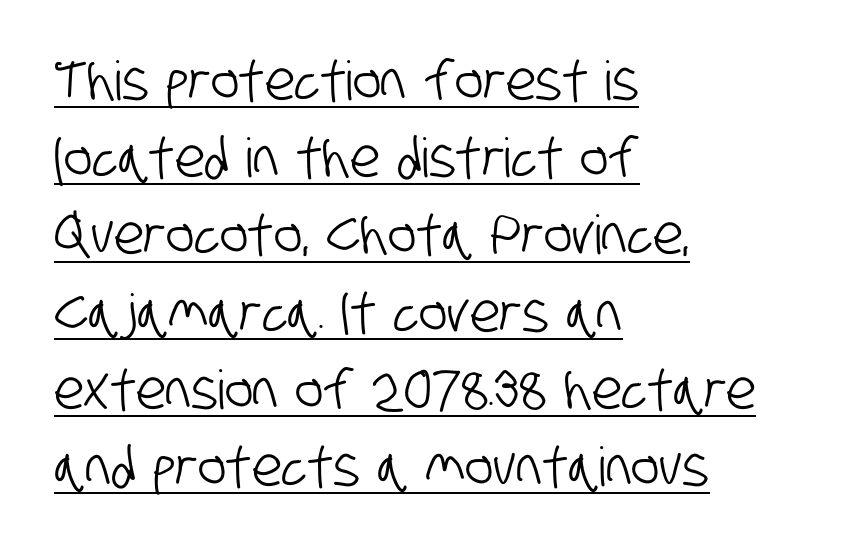
What decoration does the sample have? An underline. Default kerning and tracking; the words read as compact shapes. Regarding leading, the lines here are spaced in the standard way. This sample has the flowing, uneven cadence of proportional lettering. Reading down the block, your eye returns to a fixed left position each line.
